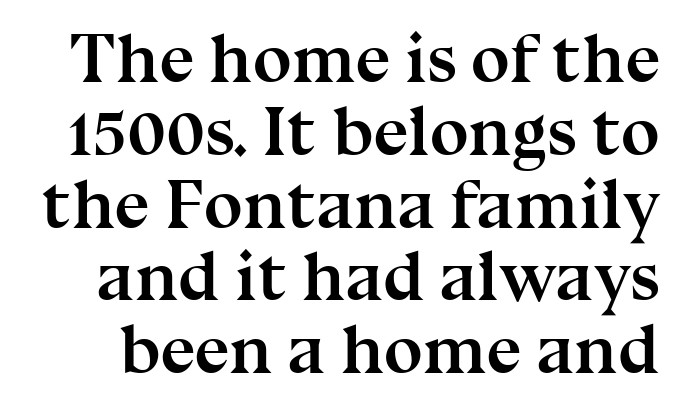
The image shows 70 px semibold serif type, upright; set tight line spacing (1.04x), normal letter spacing, not underlined; medium stroke contrast and a medium x-height.
